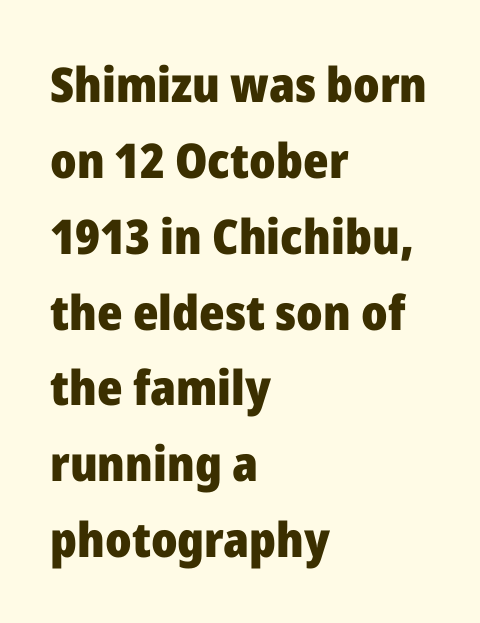
Q: Is the text bold? A: Yes.
Q: Is the text italic (slanted)? A: No, it is upright.
Q: Is the typeface a serif or a sans-serif typeface? A: Sans-serif.
Q: Is the text underlined? A: No.
Q: How is the paragraph aligned? A: Left-aligned.
Q: Is the spacing between letters normal or unusually wide? A: Normal.
Q: Is the spacing between lines tight, normal or loose? A: Normal.
Q: Width (condensed, normal, or wide)? A: Normal.
Q: Stroke contrast? A: Low.
Q: x-height? A: Medium.
Q: Monospaced? A: No.
